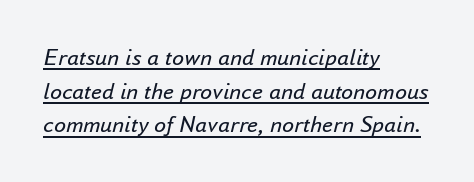
{"italic": "yes", "lean": "right", "slant_degrees": 16, "bold": "no", "underline": "yes", "align": "left", "line_spacing": "normal", "line_spacing_ratio": 1.4, "letter_spacing": "normal", "letter_spacing_em": 0.0, "glyph_px": 24}
